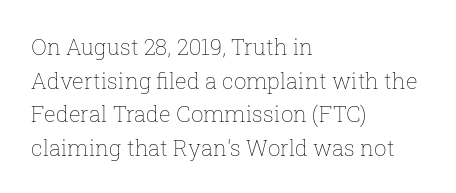
Unbolded letterforms with no extra heft. The letterforms sit shoulder to shoulder at normal distance. Line spacing here is normal. Glance below the letters and you will spot only blank space. Visually the block forms a straight wall on the left and a jagged coastline on the right.
